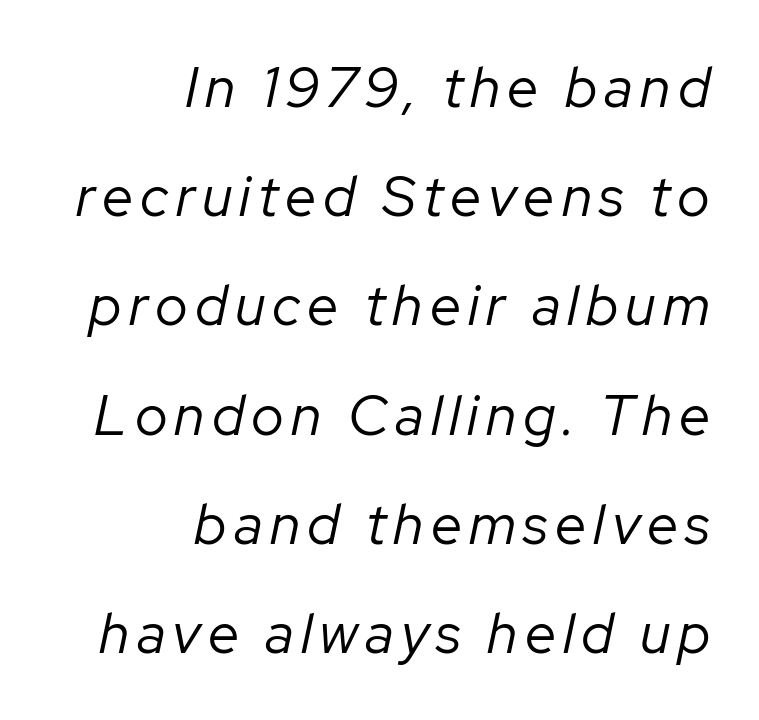
The text carries the slant typical of an italic or oblique font. The face used here is proportionally spaced, like ordinary book or web type. Bold? No — there's no thickening of the strokes. The passage shown stacks its lines with a broad gap. Decoration check: the copy has no underline. Casual observation: everything's shoved over to the right.
